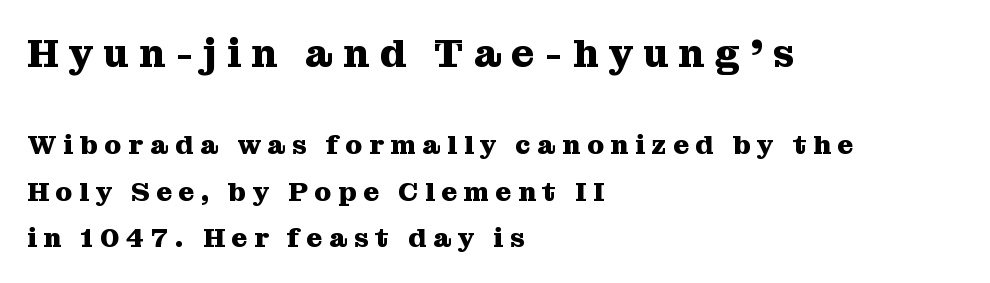
{"serif": "yes", "italic": "no", "bold": "yes", "weight": "heavy", "width": "normal", "stroke_contrast": "medium", "x_height": "medium", "monospaced": "no", "underline": "no", "align": "left", "line_spacing_ratio": 1.71, "letter_spacing": "wide", "letter_spacing_em": 0.25, "larger_block": "first", "size_ratio": 1.48, "glyph_px": 40}
